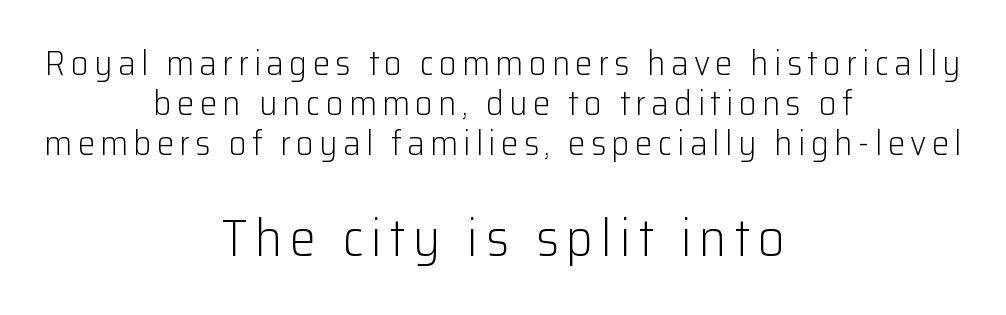
Q: Is the text bold? A: No.
Q: Is the text italic (slanted)? A: No, it is upright.
Q: Is the typeface a serif or a sans-serif typeface? A: Sans-serif.
Q: Is the text underlined? A: No.
Q: How is the paragraph aligned? A: Centered.
Q: Is the spacing between lines tight, normal or loose? A: Tight.
Q: Which block of text is set in a larger size, the first (top) or the second (bottom)? A: The second (bottom) one.
Q: Width (condensed, normal, or wide)? A: Normal.
Q: Stroke contrast? A: Low.
Q: x-height? A: Medium.
Q: Monospaced? A: No.
